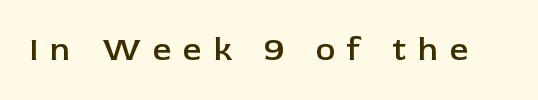
{"serif": "no", "italic": "no", "bold": "semi", "weight": "semibold", "width": "normal", "stroke_contrast": "low", "x_height": "medium", "monospaced": "no", "underline": "no", "letter_spacing": "wide", "letter_spacing_em": 0.36, "glyph_px": 33}
